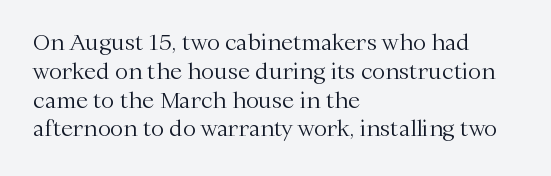
No extra ink here — the face is not bold. The ragged edge is on the right, which tells us the setting is flush left. Decoration check: the copy has no underline. Between one letter and the next there's only the usual sliver of space. No italicization has been applied; the sample stays upright. Successive baselines arrive at the customary interval.
